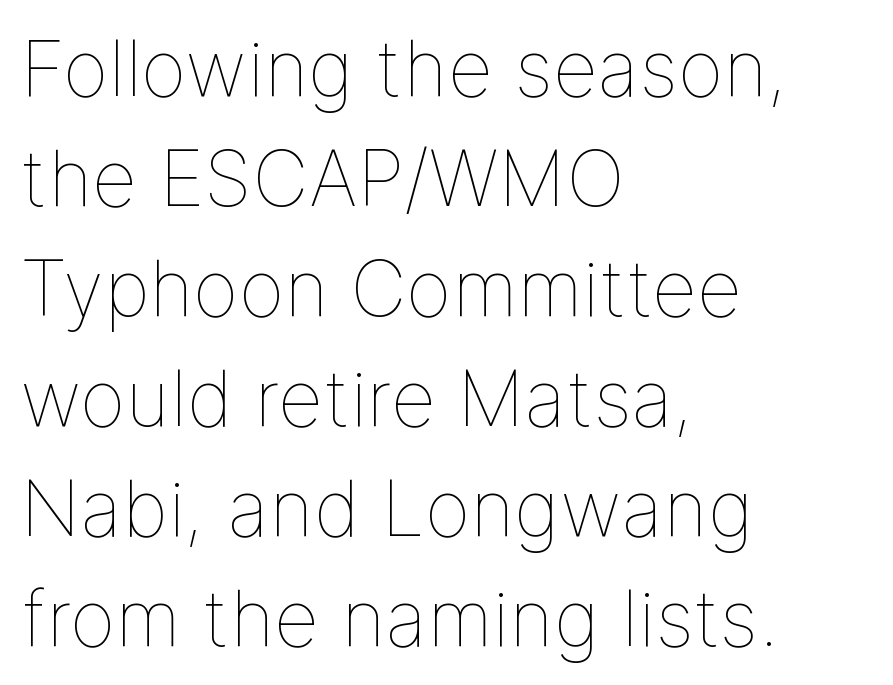
The passage shown is not bold in any degree. Letter spacing: default. The paragraph has a hard left edge and a soft right edge. Rule under the text: the space is simply empty.
